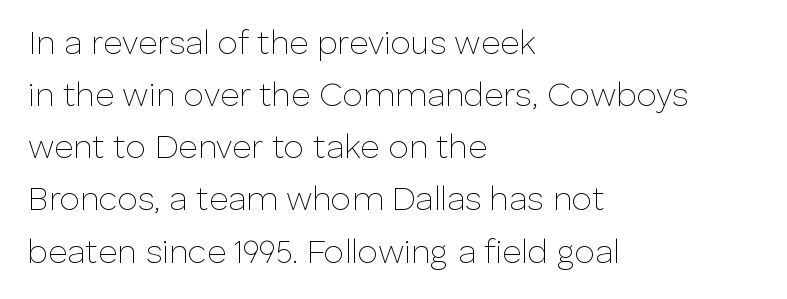
Q: Is the text bold? A: No.
Q: Is the text italic (slanted)? A: No, it is upright.
Q: Is the typeface a serif or a sans-serif typeface? A: Sans-serif.
Q: Is the text underlined? A: No.
Q: How is the paragraph aligned? A: Left-aligned.
Q: Is the spacing between letters normal or unusually wide? A: Normal.
Q: Is the spacing between lines tight, normal or loose? A: Normal.
Q: Width (condensed, normal, or wide)? A: Normal.
Q: Stroke contrast? A: Low.
Q: x-height? A: Medium.
Q: Monospaced? A: No.
